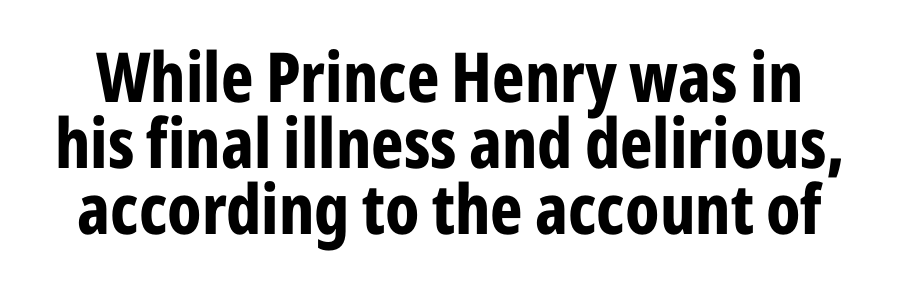
Q: Is the text bold? A: Yes.
Q: Is the text italic (slanted)? A: No, it is upright.
Q: Is the typeface a serif or a sans-serif typeface? A: Sans-serif.
Q: Is the text underlined? A: No.
Q: Is the spacing between letters normal or unusually wide? A: Normal.
Q: Is the spacing between lines tight, normal or loose? A: Tight.
Q: Width (condensed, normal, or wide)? A: Condensed.
Q: Stroke contrast? A: Low.
Q: x-height? A: Medium.
Q: Monospaced? A: No.
